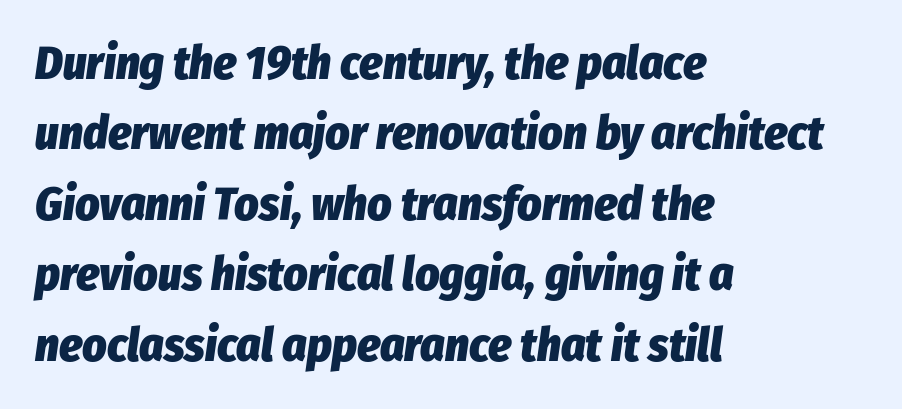
The passage shown is not underscored anywhere. Does the copy run flush right? No — it runs flush left. Spacing verdict: proportional, widths tailored to each character. In terms of letterspacing, this is plain default setting. Does the leading feel generous? No, just average.
